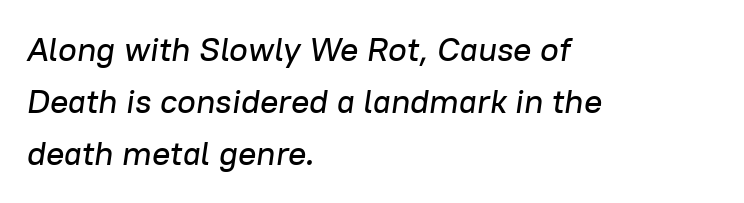
Q: Is the text italic (slanted)? A: Yes, it leans right by about 8 degrees.
Q: Is the text underlined? A: No.
Q: How is the paragraph aligned? A: Left-aligned.
Q: Is the spacing between letters normal or unusually wide? A: Normal.
Q: Is the spacing between lines tight, normal or loose? A: Normal.
Q: Width (condensed, normal, or wide)? A: Normal.
Q: Stroke contrast? A: Low.
Q: x-height? A: Medium.
Q: Monospaced? A: No.
